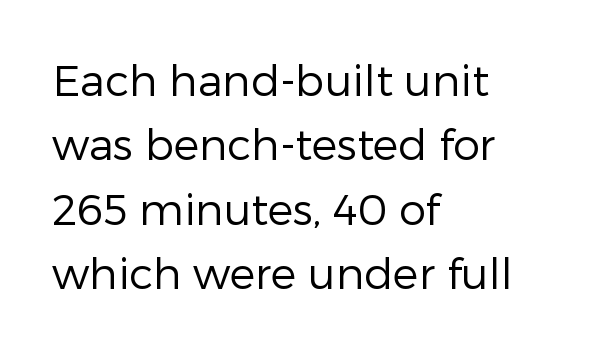
{"serif": "no", "italic": "no", "bold": "no", "weight": "regular", "width": "normal", "stroke_contrast": "low", "x_height": "medium", "monospaced": "no", "underline": "no", "align": "left", "line_spacing": "normal", "line_spacing_ratio": 1.5, "letter_spacing": "normal", "letter_spacing_em": 0.0, "glyph_px": 43}
